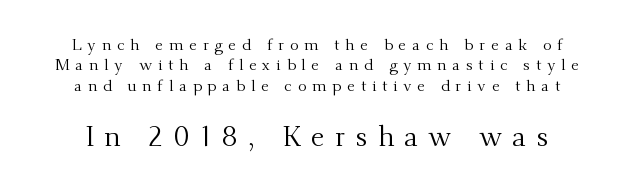
Q: Is the text bold? A: No.
Q: Is the text italic (slanted)? A: No, it is upright.
Q: Is the typeface a serif or a sans-serif typeface? A: Serif.
Q: Is the text underlined? A: No.
Q: Is the spacing between letters normal or unusually wide? A: Unusually wide.
Q: Is the spacing between lines tight, normal or loose? A: Normal.
Q: Which block of text is set in a larger size, the first (top) or the second (bottom)? A: The second (bottom) one.
Q: Width (condensed, normal, or wide)? A: Normal.
Q: Stroke contrast? A: Medium.
Q: x-height? A: Small.
Q: Monospaced? A: No.
